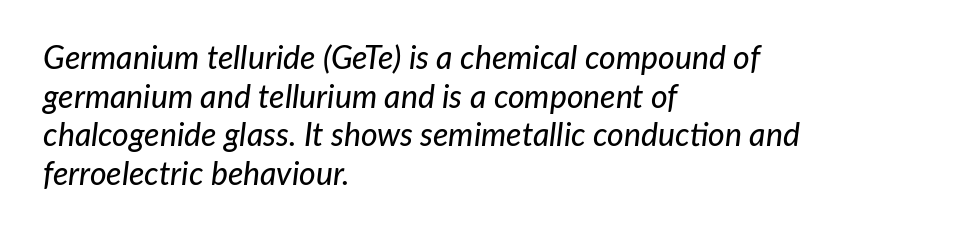
{"italic": "yes", "lean": "right", "slant_degrees": 7, "width": "normal", "stroke_contrast": "low", "x_height": "medium", "monospaced": "no", "underline": "no", "align": "left", "line_spacing_ratio": 1.21, "letter_spacing": "normal", "letter_spacing_em": 0.0, "glyph_px": 32}
